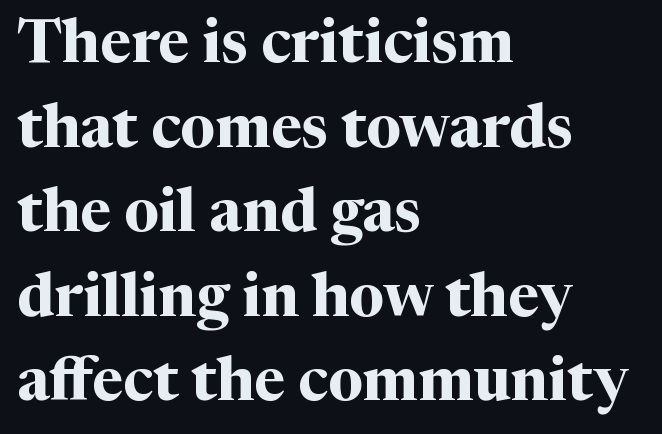
The image shows 60 px bold serif type, upright; set left-aligned, normal line spacing (1.41x), normal letter spacing, not underlined; medium stroke contrast and a medium x-height.
